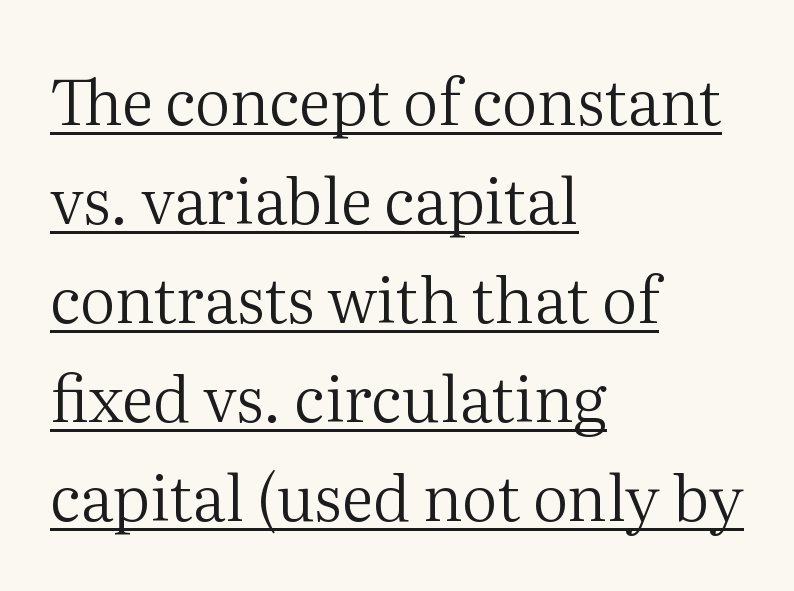
Q: Is the text bold? A: No.
Q: Is the text italic (slanted)? A: No, it is upright.
Q: Is the typeface a serif or a sans-serif typeface? A: Serif.
Q: Is the text underlined? A: Yes.
Q: How is the paragraph aligned? A: Left-aligned.
Q: Is the spacing between letters normal or unusually wide? A: Normal.
Q: Is the spacing between lines tight, normal or loose? A: Normal.
Q: Width (condensed, normal, or wide)? A: Normal.
Q: Stroke contrast? A: Medium.
Q: x-height? A: Medium.
Q: Monospaced? A: No.
